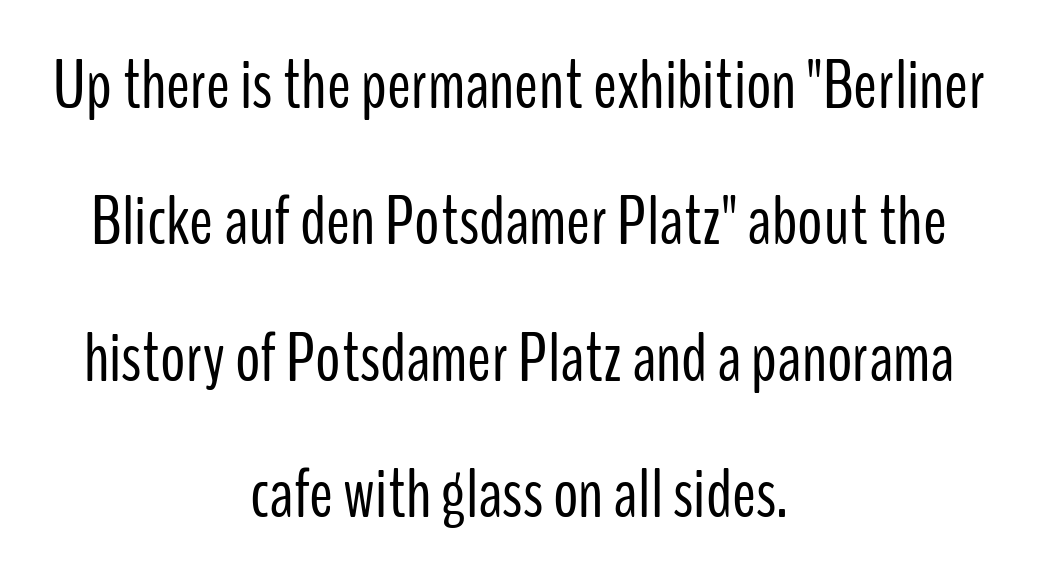
{"serif": "no", "italic": "no", "bold": "no", "weight": "light", "width": "condensed", "stroke_contrast": "low", "x_height": "medium", "monospaced": "no", "underline": "no", "align": "center", "line_spacing": "loose", "line_spacing_ratio": 1.92, "letter_spacing": "normal", "letter_spacing_em": 0.0, "glyph_px": 71}
